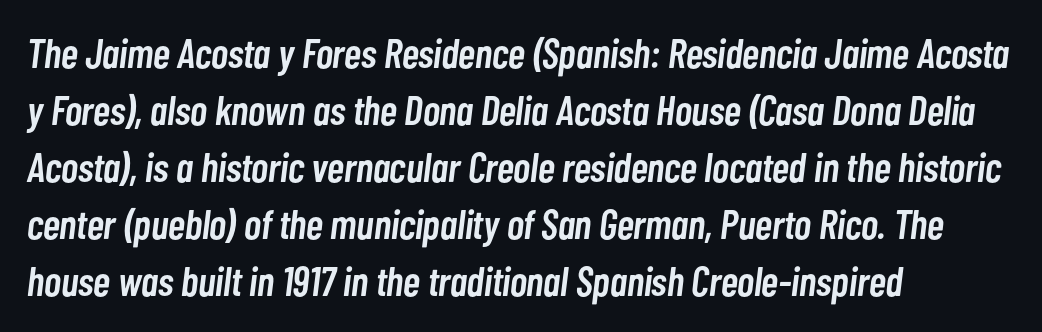
Q: Is the text bold? A: Semi-bold.
Q: Is the text italic (slanted)? A: Yes, it leans right by about 7 degrees.
Q: Is the text underlined? A: No.
Q: How is the paragraph aligned? A: Left-aligned.
Q: Is the spacing between letters normal or unusually wide? A: Normal.
Q: Is the spacing between lines tight, normal or loose? A: Normal.
Q: Width (condensed, normal, or wide)? A: Condensed.
Q: Stroke contrast? A: Low.
Q: x-height? A: Medium.
Q: Monospaced? A: No.
